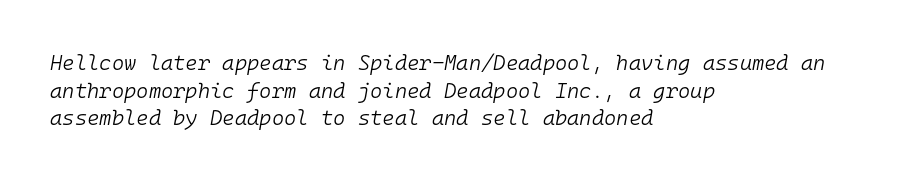
Compared with typical body copy, the letter spacing here is the same. Line spacing here is normal. The gap between lines stays unmarked. The strokes carry an ordinary text weight at most. Emphasis-style slanted type is in use. The lines in this sample share a left origin and differ only in where they stop.
